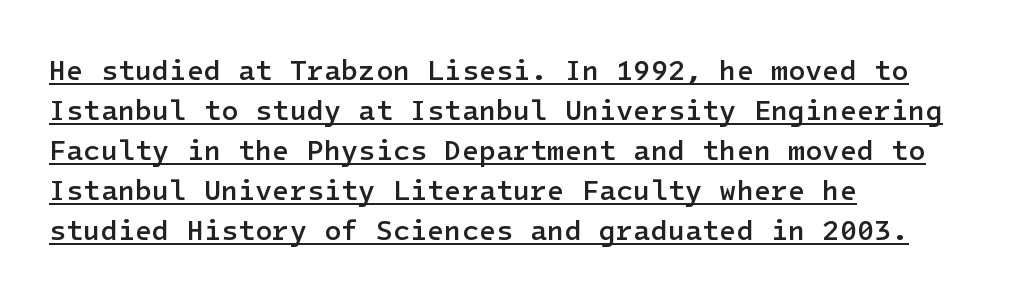
{"serif": "no", "italic": "no", "bold": "semi", "weight": "semibold", "width": "normal", "stroke_contrast": "low", "x_height": "medium", "underline": "yes", "align": "left", "line_spacing": "normal", "line_spacing_ratio": 1.43, "letter_spacing": "normal", "letter_spacing_em": 0.0, "glyph_px": 28}
